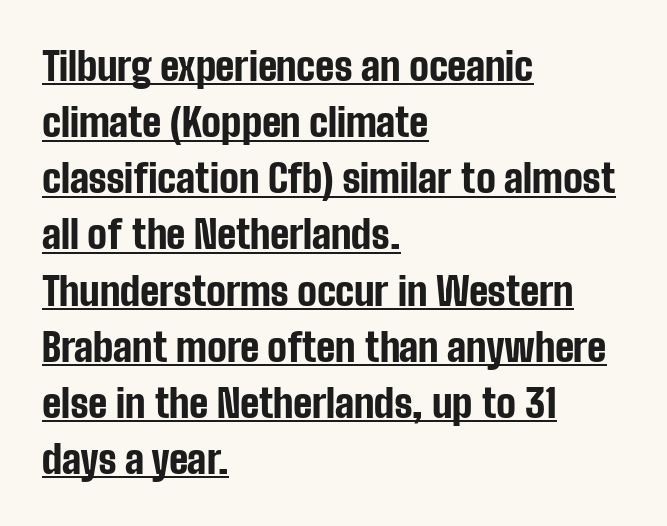
No feet cap the strokes, marking this as sans-serif type. This sample carries an underscore along the baseline area. Regarding leading, the lines here are spaced in the standard way. Here the glyphs are tracked normally, forming tight word shapes. The face used here has the dense, thick strokes of a bold. Note the varied advance widths — an 'i' is clearly narrower than an 'm'.
